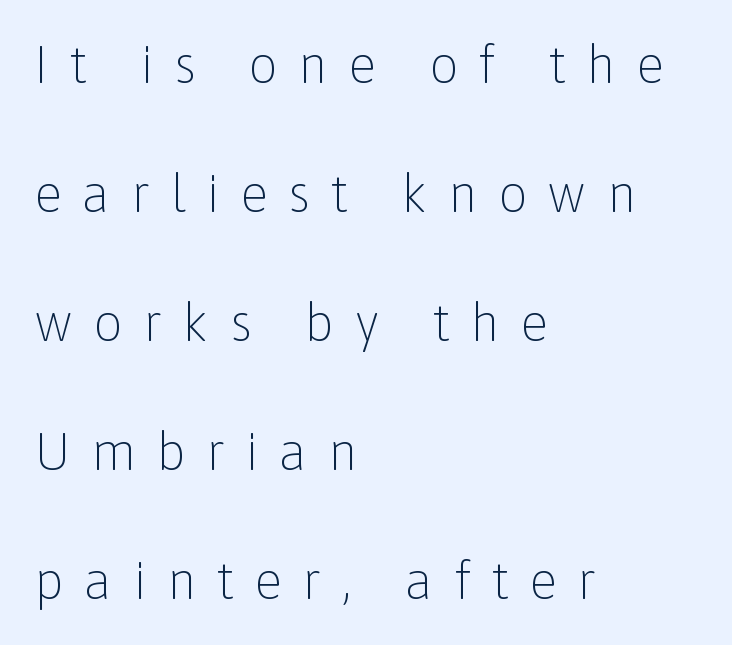
{"serif": "no", "italic": "no", "bold": "no", "weight": "light", "width": "normal", "stroke_contrast": "low", "x_height": "medium", "monospaced": "no", "underline": "no", "align": "left", "line_spacing": "loose", "line_spacing_ratio": 2.48, "letter_spacing": "wide", "letter_spacing_em": 0.39, "glyph_px": 52}
